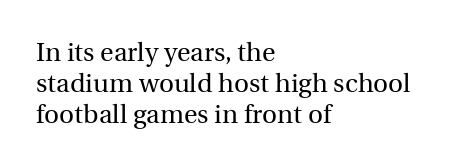
Compared with a typical body face, this is equally light or lighter still. Underline: absent. Casual observation: everything's shoved over to the left. The typography opts for an upright posture over an oblique one. The line texture is even and compact thanks to regular tracking.
